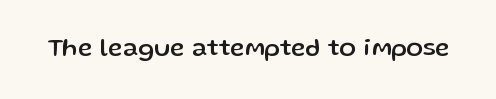
If you drew a line through each stem, it would be perfectly vertical. Characters follow at the spacing the type designer built in. The words here are not underlined.
